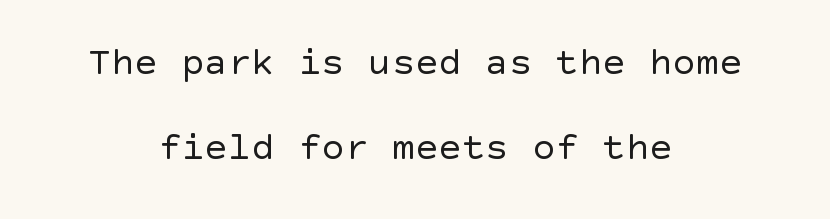
The weight tops out at a normal text grade. The type family on display is of the sans-serif kind. Does the leading feel generous? Absolutely, it's lavish. The specimen omits any rule beneath the text block's lines. A typesetter would mark this as roman, not italic.
